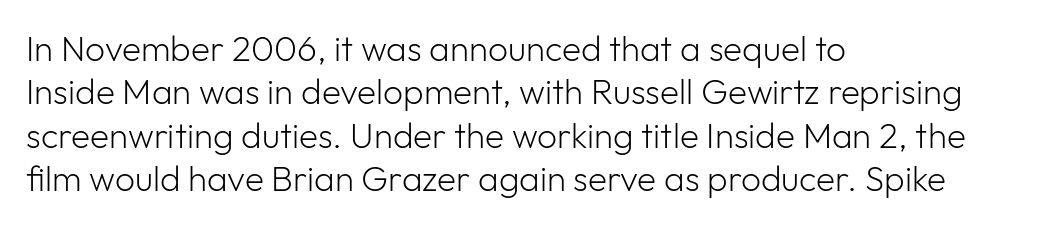
Does the lettering tilt? It doesn't — this is upright. The ragged edge is on the right, which tells us the setting is flush left. The typeface has the unassuming heft of standard copy or less. The words here are not underlined.
